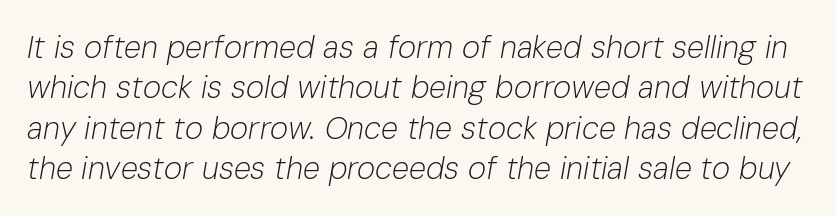
Q: Is the text bold? A: No.
Q: Is the text italic (slanted)? A: Yes, it leans right by about 10 degrees.
Q: Is the text underlined? A: No.
Q: Is the spacing between letters normal or unusually wide? A: Normal.
Q: Is the spacing between lines tight, normal or loose? A: Normal.
Q: Width (condensed, normal, or wide)? A: Normal.
Q: Stroke contrast? A: Low.
Q: x-height? A: Medium.
Q: Monospaced? A: No.
